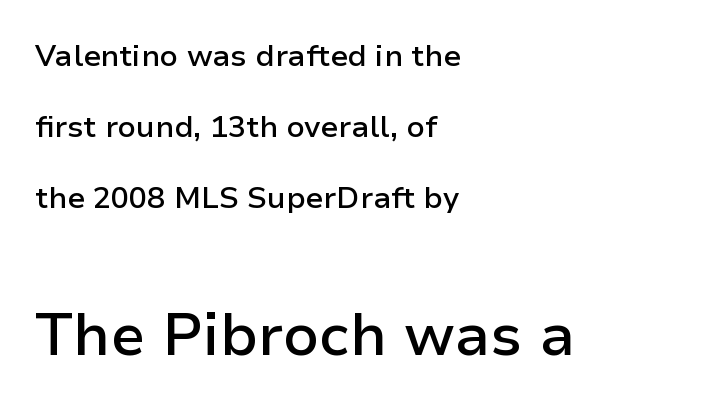
{"serif": "no", "italic": "no", "bold": "semi", "weight": "semibold", "width": "normal", "stroke_contrast": "low", "x_height": "medium", "monospaced": "no", "underline": "no", "align": "left", "line_spacing": "loose", "line_spacing_ratio": 2.36, "letter_spacing": "normal", "letter_spacing_em": 0.0, "larger_block": "second", "size_ratio": 1.97, "glyph_px": 59}
